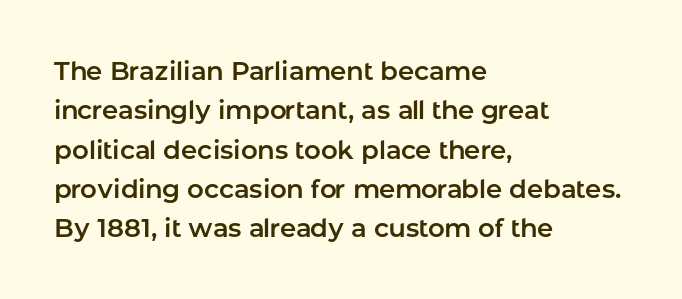
The image shows 26 px text type, upright; set left-aligned, normal line spacing (1.51x), normal letter spacing, not underlined.
